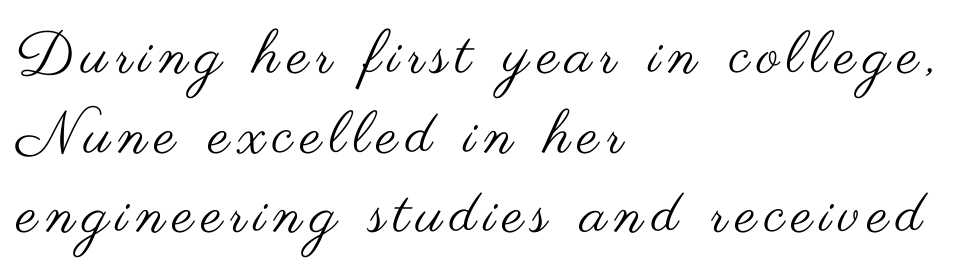
The image shows 59 px regular-weight, wide sans-serif type; set left-aligned, normal line spacing (1.35x), not underlined; medium stroke contrast and a small x-height.
